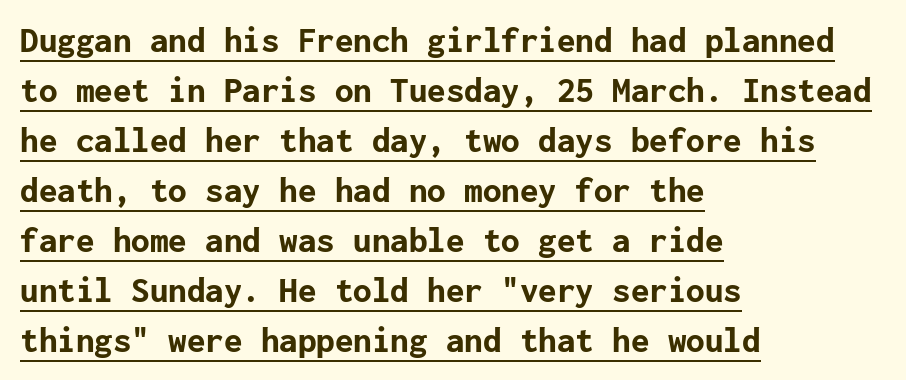
The image shows 37 px bold sans-serif type, upright; set left-aligned, normal line spacing (1.35x), normal letter spacing, underlined; low stroke contrast and a medium x-height.
